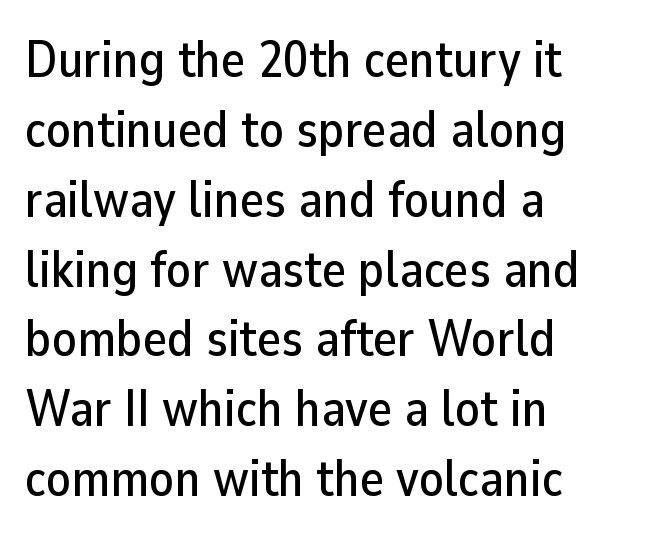
The image shows 51 px sans-serif type, upright; set left-aligned, normal line spacing (1.37x), normal letter spacing, not underlined; low stroke contrast and a medium x-height.
